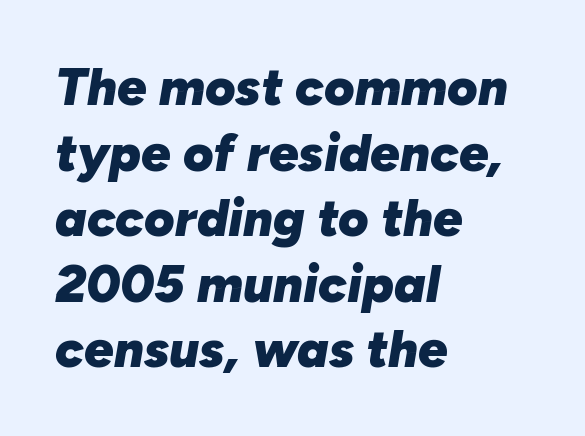
Q: Is the text bold? A: Yes.
Q: Is the text italic (slanted)? A: Yes, it leans right by about 10 degrees.
Q: Is the text underlined? A: No.
Q: How is the paragraph aligned? A: Left-aligned.
Q: Is the spacing between letters normal or unusually wide? A: Normal.
Q: Is the spacing between lines tight, normal or loose? A: Normal.
Q: Width (condensed, normal, or wide)? A: Normal.
Q: Stroke contrast? A: Low.
Q: x-height? A: Medium.
Q: Monospaced? A: No.
